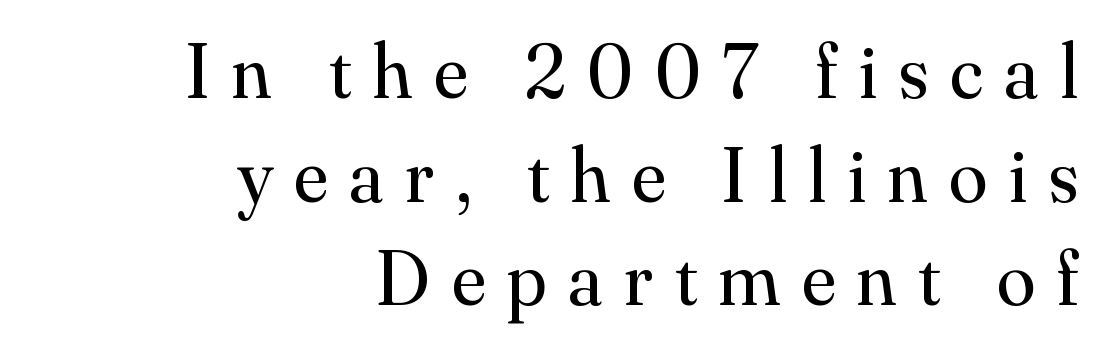
Q: Is the text bold? A: No.
Q: Is the text italic (slanted)? A: No, it is upright.
Q: Is the typeface a serif or a sans-serif typeface? A: Serif.
Q: Is the text underlined? A: No.
Q: How is the paragraph aligned? A: Right-aligned.
Q: Is the spacing between letters normal or unusually wide? A: Unusually wide.
Q: Is the spacing between lines tight, normal or loose? A: Normal.
Q: Width (condensed, normal, or wide)? A: Normal.
Q: Stroke contrast? A: Medium.
Q: x-height? A: Small.
Q: Monospaced? A: No.
